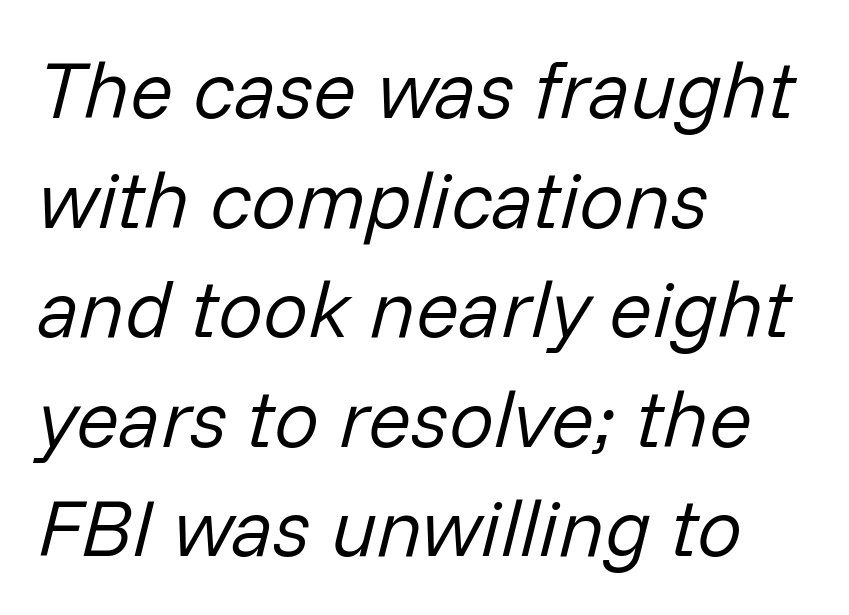
Q: Is the text bold? A: No.
Q: Is the text italic (slanted)? A: Yes, it leans right by about 14 degrees.
Q: Is the text underlined? A: No.
Q: How is the paragraph aligned? A: Left-aligned.
Q: Is the spacing between letters normal or unusually wide? A: Normal.
Q: Is the spacing between lines tight, normal or loose? A: Normal.
Q: Width (condensed, normal, or wide)? A: Normal.
Q: Stroke contrast? A: Low.
Q: x-height? A: Medium.
Q: Monospaced? A: No.
